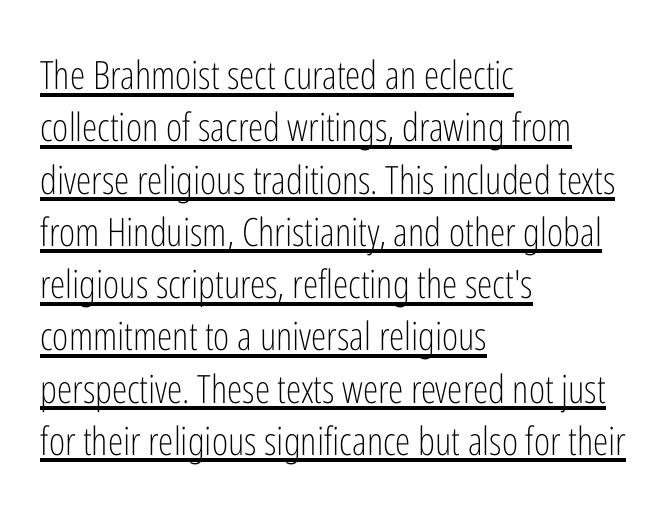
You can tell it's not italic because the verticals are truly vertical. Stem width sits at or under what a default text font uses. Whoever set this chose a conventional vertical rhythm. You could not count columns in this text — the font is proportionally spaced. A rule runs beneath these lines of type.
